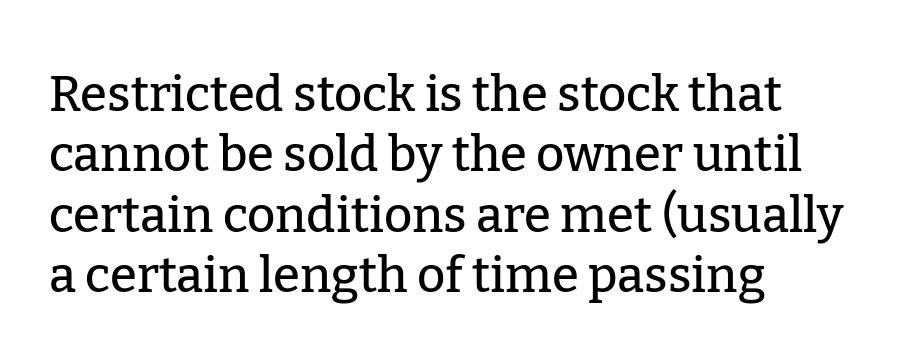
Between one letter and the next there's only the usual sliver of space. The characters display serif detailing at their extremities. A bare baseline throughout the passage. Horizontally, the lines are justified to the leading edge only. Every character sits straight up, as roman type does. Looks like regular typesetting: each glyph gets only the width it needs.
